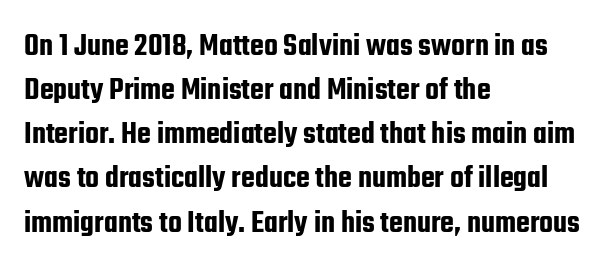
Whoever set this chose a conventional vertical rhythm. Characters remain perfectly vertical along every line. The text was rendered using a sans face with plain stroke endings. If you drew a ruler down the left edge, every line would touch it.
